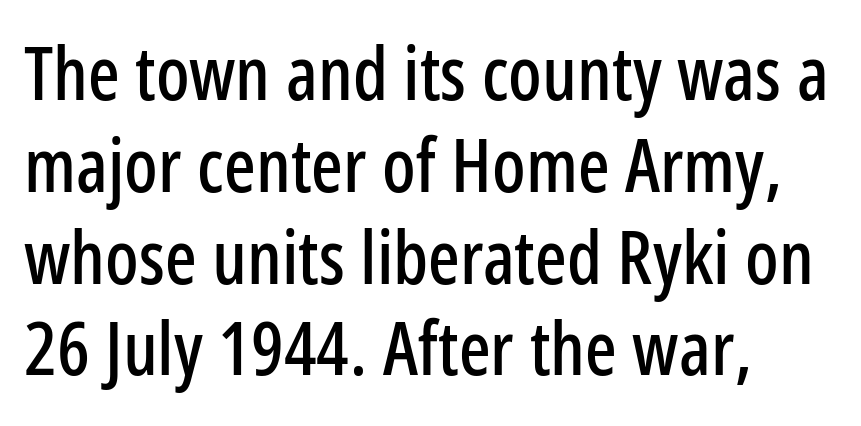
The image shows 74 px condensed sans-serif type, upright; set left-aligned, line spacing 1.24x, normal letter spacing, not underlined; low stroke contrast and a medium x-height.
